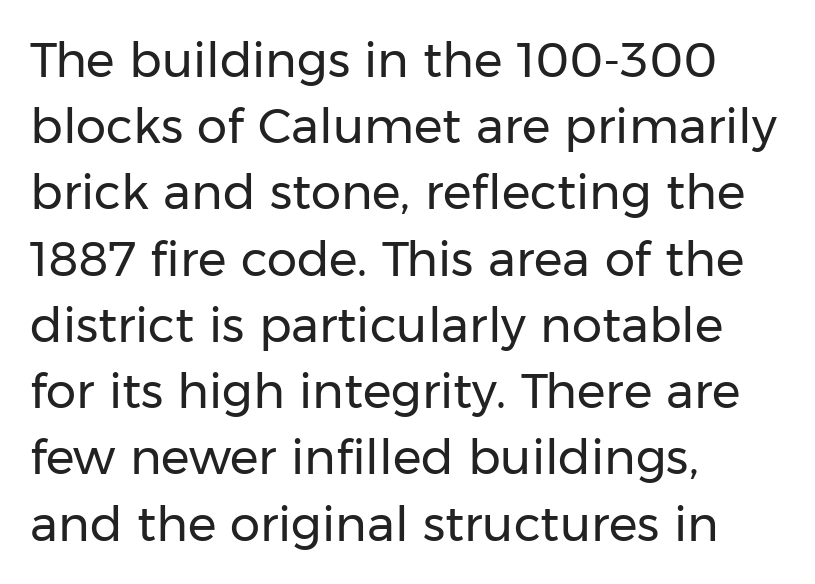
{"serif": "no", "italic": "no", "bold": "no", "weight": "regular", "width": "normal", "stroke_contrast": "low", "x_height": "medium", "monospaced": "no", "underline": "no", "align": "left", "line_spacing": "normal", "line_spacing_ratio": 1.38, "letter_spacing": "normal", "letter_spacing_em": 0.0, "glyph_px": 48}
